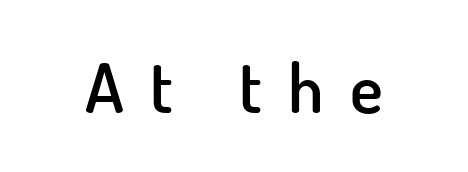
The font family rendered here belongs to the sans-serif group. Do the characters align in a grid? No, the font is proportional. Words appear elongated and porous because spacing is wide. Typographic density is moderately raised because the face is semibold.
